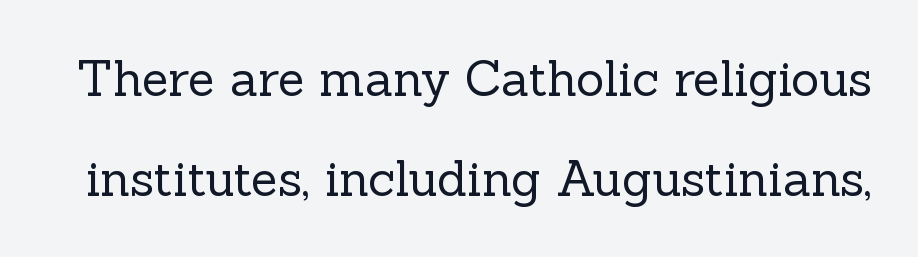
Proportional: the letters do not fall into vertical columns. The cut favours lightness, reaching ordinary text weight at its darkest. Honestly, there is no underline to notice here at all. What's the leading like? Stretched, with rows far apart. The passage shown is typeset with a serif family.
